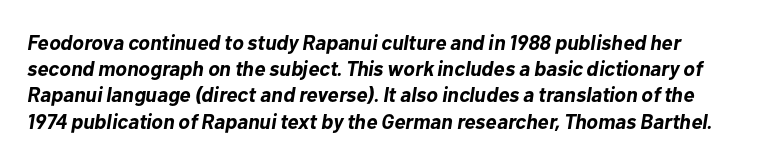
{"italic": "yes", "lean": "right", "slant_degrees": 10, "bold": "yes", "underline": "no", "line_spacing": "normal", "line_spacing_ratio": 1.25, "letter_spacing": "normal", "letter_spacing_em": 0.0, "glyph_px": 21}
